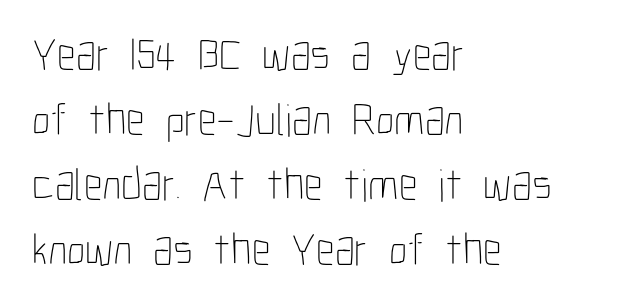
The letters stand upright; this is a roman face. The lines in this sample share a left origin and differ only in where they stop. Varying glyph widths throughout — classic text-font behaviour. Heaviness? Minimal to ordinary, like unemphasized prose. This rendering leaves character spacing at its baseline value. Summary of vertical rhythm: regular, with standard interline spacing.
